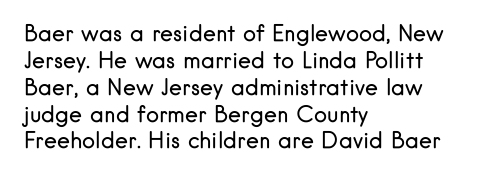
{"italic": "no", "bold": "no", "underline": "no", "align": "left", "line_spacing_ratio": 1.22, "letter_spacing": "normal", "letter_spacing_em": 0.0, "glyph_px": 22}
